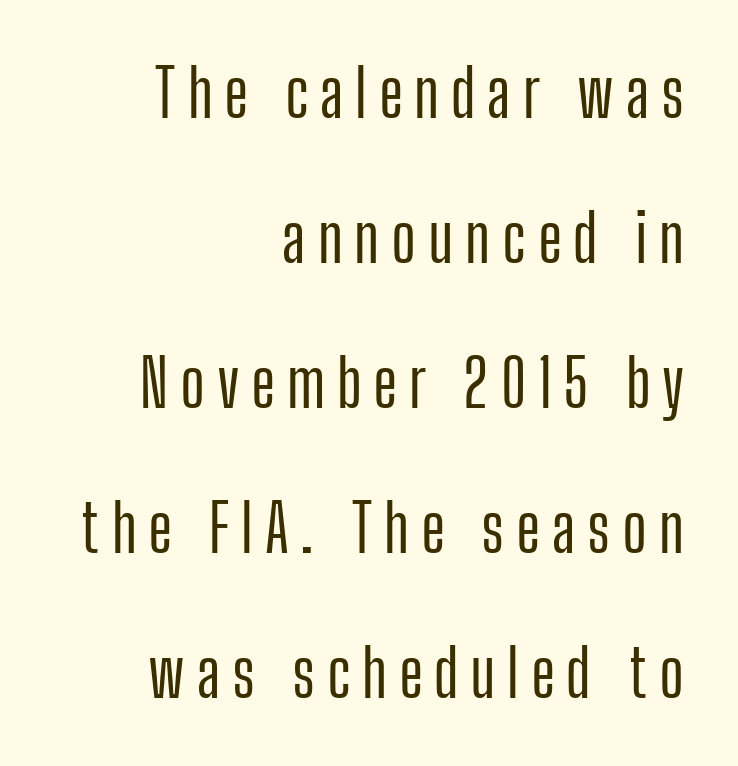
The type sits square on the baseline with zero lean. The passage shown is typeset with a sans-serif family. Proportional: the letters do not fall into vertical columns. The ragged edge is on the left, which tells us the setting is flush right.
